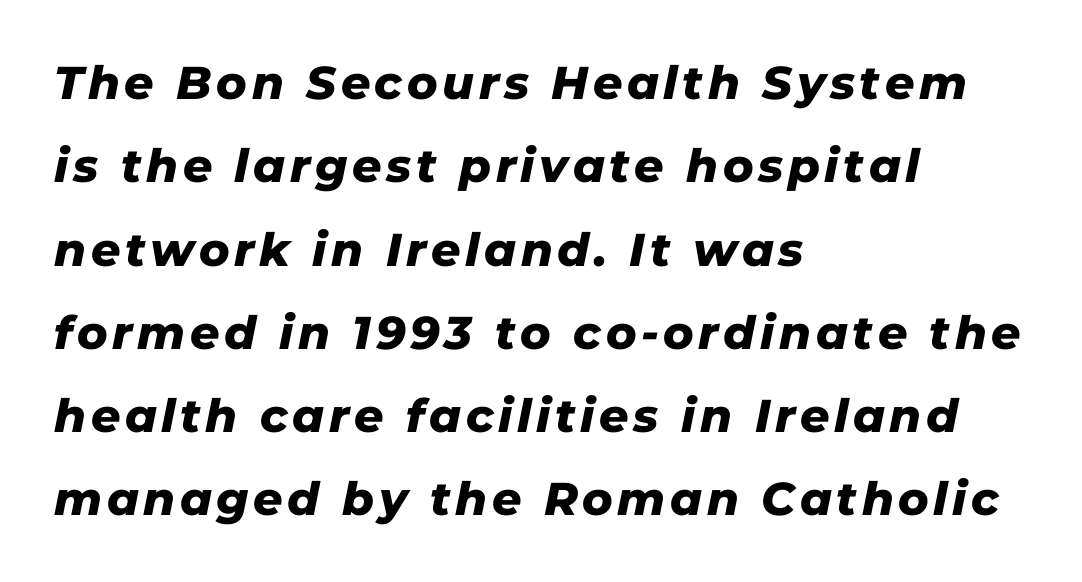
The image shows 46 px heavy type, italic (leaning right); set left-aligned, line spacing 1.81x, not underlined; low stroke contrast and a medium x-height.
